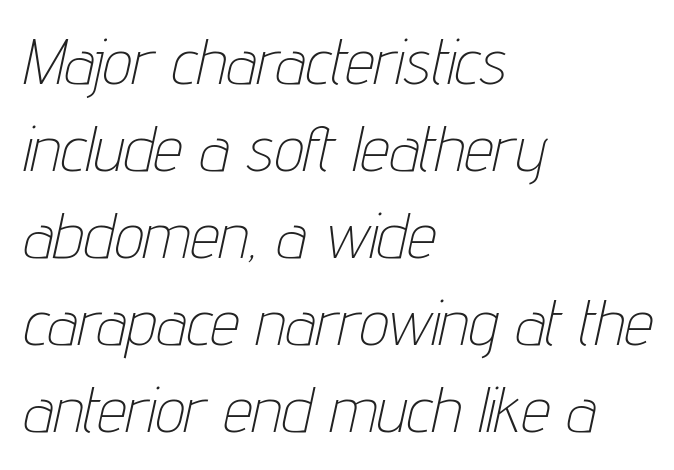
The image shows 65 px thin, condensed type, italic (leaning right); set left-aligned, normal line spacing (1.34x), normal letter spacing, not underlined; low stroke contrast and a medium x-height.
